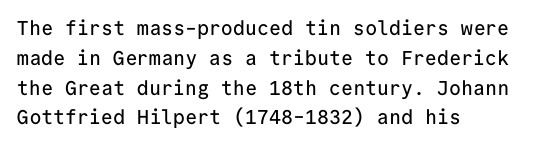
{"italic": "no", "underline": "no", "align": "left", "line_spacing": "normal", "line_spacing_ratio": 1.49, "letter_spacing": "normal", "letter_spacing_em": 0.0, "glyph_px": 20}
